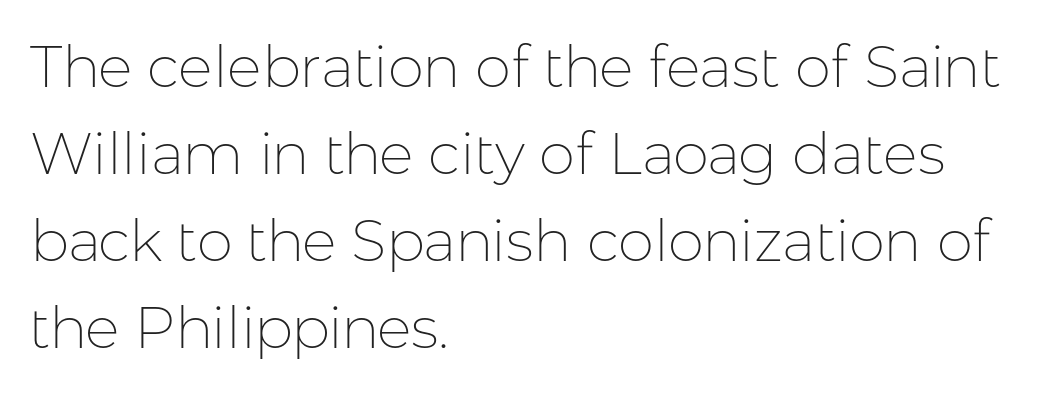
Which margin do the lines hug? The left one — the right edge is uneven. Do the characters align in a grid? No, the font is proportional. The tracking reads as untouched default to a designer's eye. These glyphs show unthickened strokes, regular width or finer. No word sits above an underline.
